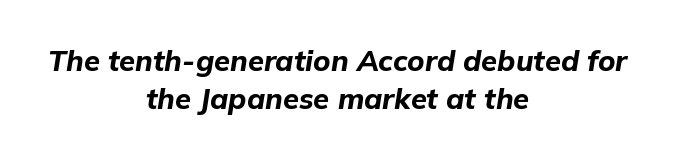
Q: Is the text bold? A: Yes.
Q: Is the text italic (slanted)? A: Yes, it leans right by about 9 degrees.
Q: Is the text underlined? A: No.
Q: How is the paragraph aligned? A: Centered.
Q: Is the spacing between letters normal or unusually wide? A: Normal.
Q: Is the spacing between lines tight, normal or loose? A: Normal.
Q: Width (condensed, normal, or wide)? A: Normal.
Q: Stroke contrast? A: Low.
Q: x-height? A: Medium.
Q: Monospaced? A: No.
